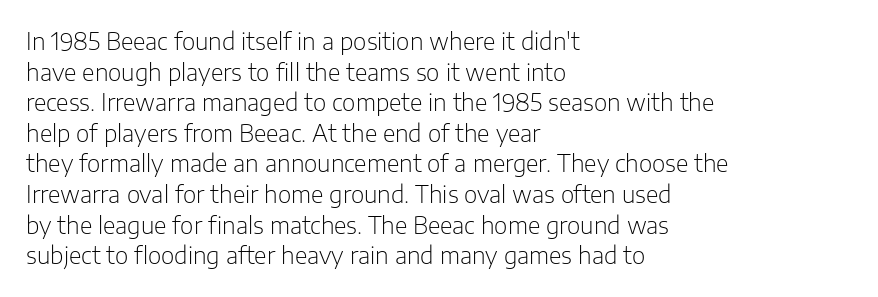
The image shows 23 px text type, upright; set left-aligned, normal line spacing (1.33x), normal letter spacing, not underlined.
